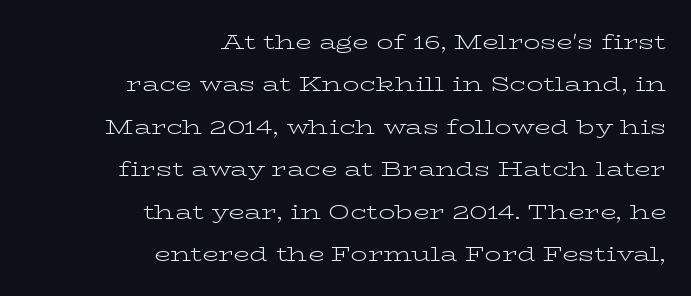
Q: Is the text bold? A: No.
Q: Is the text italic (slanted)? A: No, it is upright.
Q: Is the text underlined? A: No.
Q: How is the paragraph aligned? A: Right-aligned.
Q: Is the spacing between letters normal or unusually wide? A: Normal.
Q: Is the spacing between lines tight, normal or loose? A: Loose.
